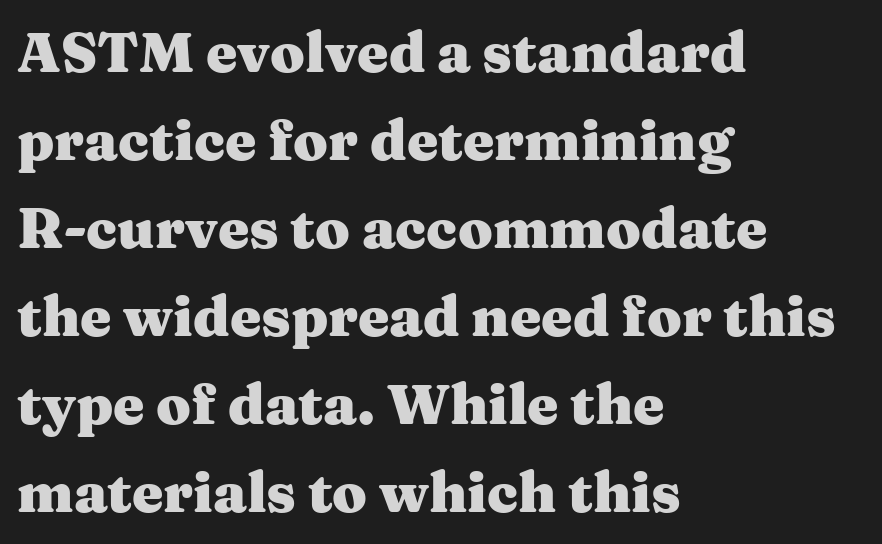
Q: Is the text bold? A: Yes.
Q: Is the text italic (slanted)? A: No, it is upright.
Q: Is the typeface a serif or a sans-serif typeface? A: Serif.
Q: Is the text underlined? A: No.
Q: How is the paragraph aligned? A: Left-aligned.
Q: Is the spacing between letters normal or unusually wide? A: Normal.
Q: Is the spacing between lines tight, normal or loose? A: Normal.
Q: Width (condensed, normal, or wide)? A: Wide.
Q: Stroke contrast? A: Medium.
Q: x-height? A: Medium.
Q: Monospaced? A: No.
